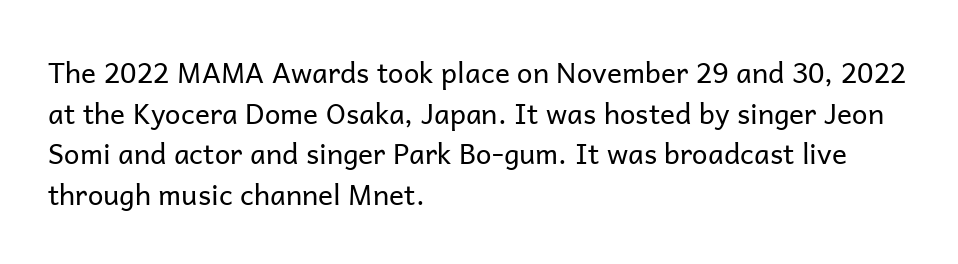
The image shows 28 px regular-weight sans-serif type, upright; set left-aligned, normal line spacing (1.45x), normal letter spacing, not underlined; low stroke contrast and a medium x-height.
